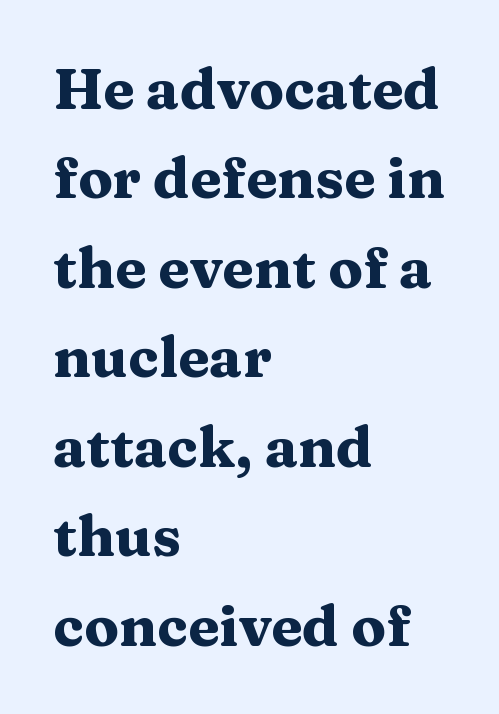
{"serif": "yes", "italic": "no", "bold": "yes", "weight": "heavy", "width": "wide", "stroke_contrast": "medium", "x_height": "medium", "monospaced": "no", "underline": "no", "align": "left", "line_spacing": "normal", "line_spacing_ratio": 1.57, "letter_spacing": "normal", "letter_spacing_em": 0.0, "glyph_px": 57}
